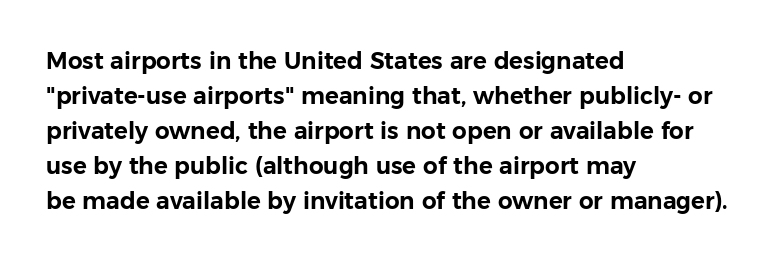
The image shows 23 px text type, upright; set left-aligned, normal line spacing (1.52x), normal letter spacing, not underlined.
